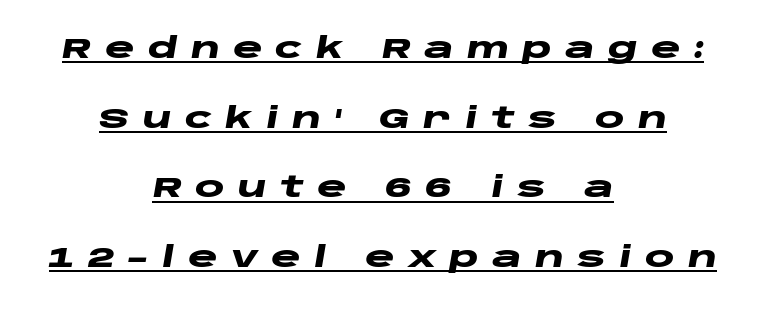
Do the characters align in a grid? No, the font is proportional. Looks like someone drew a line under every word here. If you drew a line through each stem, it would be angled. The leading is generous, giving the passage an open texture.
